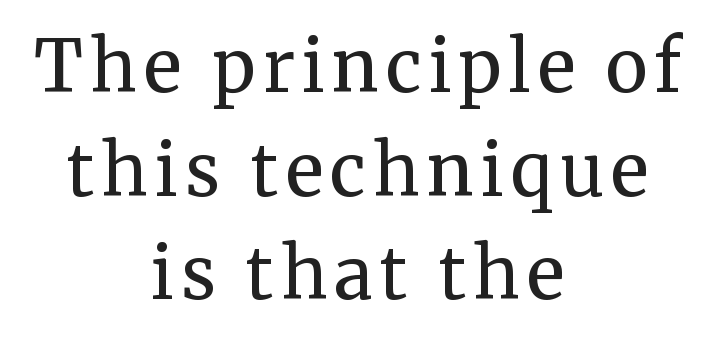
The compositor balanced each line on the midline. The block of text has a typical density, with ordinary space between rows. Check under the words: just untouched page. Is this a sans? No — the strokes have serifs.
